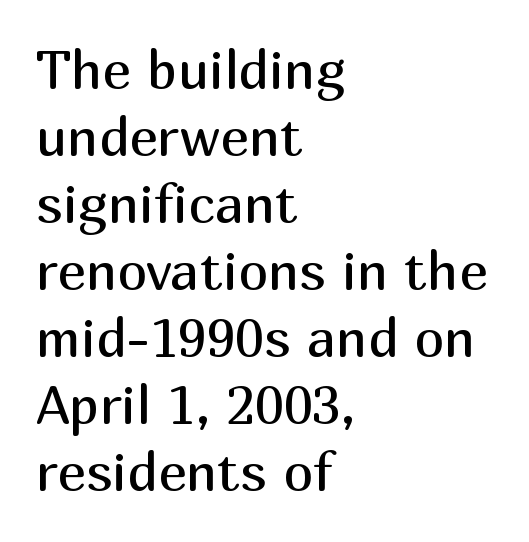
Q: Is the text bold? A: No.
Q: Is the text italic (slanted)? A: No, it is upright.
Q: Is the typeface a serif or a sans-serif typeface? A: Sans-serif.
Q: Is the text underlined? A: No.
Q: How is the paragraph aligned? A: Left-aligned.
Q: Is the spacing between letters normal or unusually wide? A: Normal.
Q: Width (condensed, normal, or wide)? A: Normal.
Q: Stroke contrast? A: Medium.
Q: x-height? A: Medium.
Q: Monospaced? A: No.
